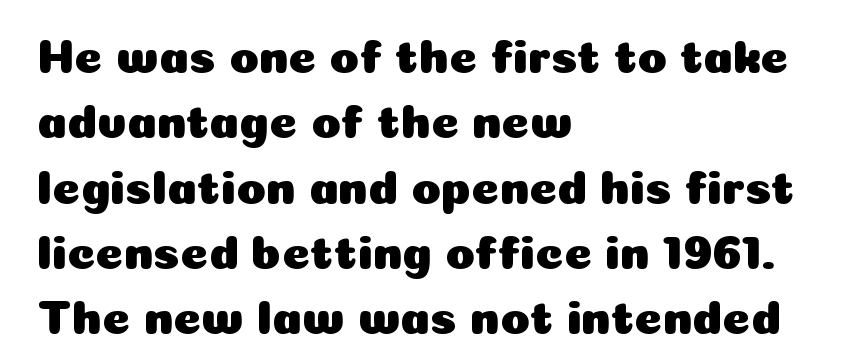
The image shows 48 px sans-serif type, upright; set left-aligned, normal line spacing (1.36x), normal letter spacing, not underlined; low stroke contrast and a medium x-height.
